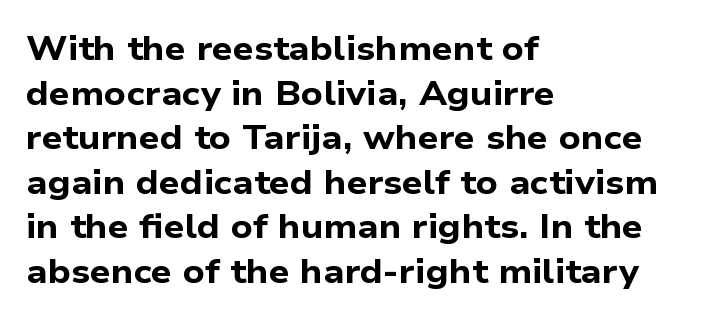
Q: Is the text bold? A: Yes.
Q: Is the typeface a serif or a sans-serif typeface? A: Sans-serif.
Q: Is the text underlined? A: No.
Q: How is the paragraph aligned? A: Left-aligned.
Q: Is the spacing between letters normal or unusually wide? A: Normal.
Q: Is the spacing between lines tight, normal or loose? A: Normal.
Q: Width (condensed, normal, or wide)? A: Wide.
Q: Stroke contrast? A: Low.
Q: x-height? A: Medium.
Q: Monospaced? A: No.
